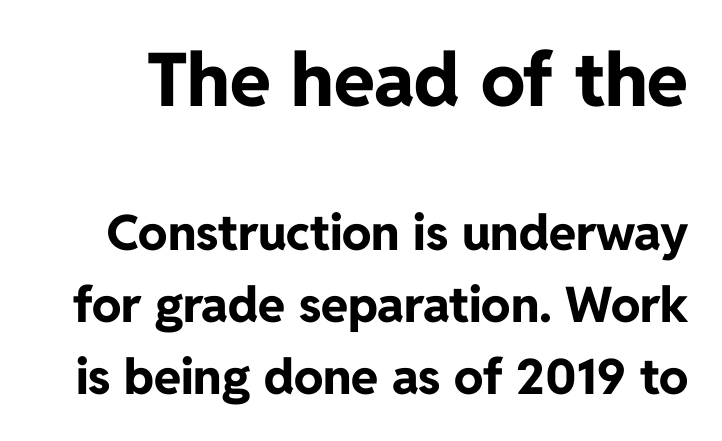
Q: Is the text bold? A: Yes.
Q: Is the text italic (slanted)? A: No, it is upright.
Q: Is the typeface a serif or a sans-serif typeface? A: Sans-serif.
Q: Is the text underlined? A: No.
Q: Is the spacing between letters normal or unusually wide? A: Normal.
Q: Is the spacing between lines tight, normal or loose? A: Normal.
Q: Which block of text is set in a larger size, the first (top) or the second (bottom)? A: The first (top) one.
Q: Width (condensed, normal, or wide)? A: Normal.
Q: Stroke contrast? A: Low.
Q: x-height? A: Medium.
Q: Monospaced? A: No.
